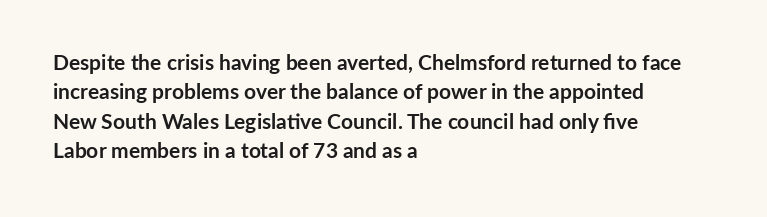
Q: Is the text bold? A: Yes.
Q: Is the text italic (slanted)? A: No, it is upright.
Q: Is the text underlined? A: No.
Q: How is the paragraph aligned? A: Left-aligned.
Q: Is the spacing between letters normal or unusually wide? A: Normal.
Q: Is the spacing between lines tight, normal or loose? A: Normal.
